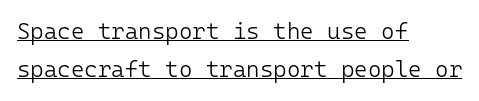
{"italic": "no", "bold": "no", "underline": "yes", "align": "left", "line_spacing": "normal", "line_spacing_ratio": 1.66, "letter_spacing": "normal", "letter_spacing_em": 0.0, "glyph_px": 23}
